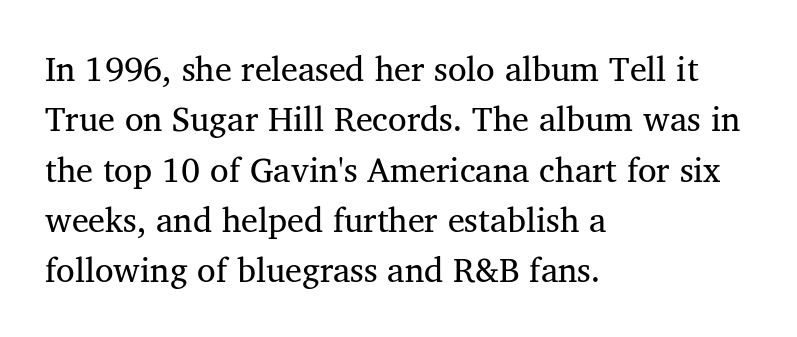
{"serif": "yes", "bold": "no", "weight": "regular", "width": "normal", "stroke_contrast": "medium", "x_height": "medium", "monospaced": "no", "underline": "no", "align": "left", "line_spacing": "normal", "line_spacing_ratio": 1.48, "letter_spacing": "normal", "letter_spacing_em": 0.0, "glyph_px": 34}
